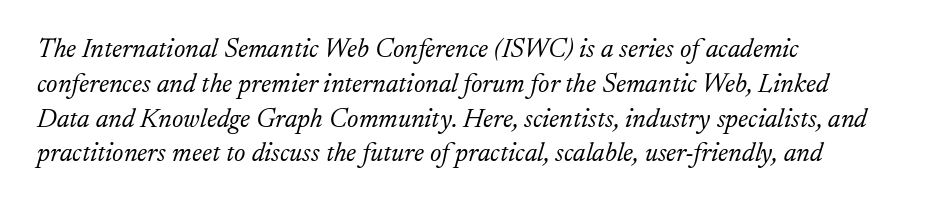
The area under the type is left untouched. The ragged edge is on the right, which tells us the setting is flush left. Weight: not bold — regular or lighter. Spacing between characters is what you'd get straight out of the box. The passage shown stacks its lines at a standard gap.
